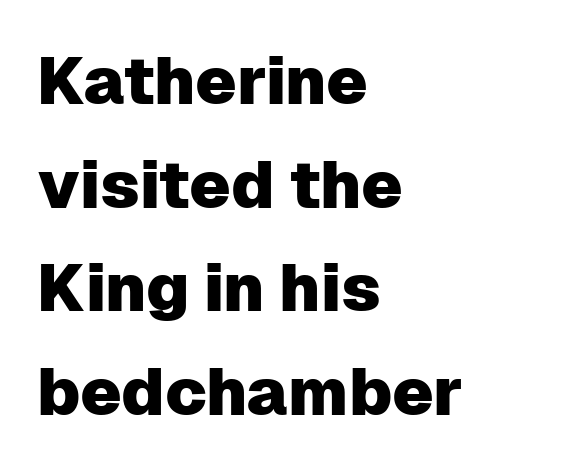
Q: Is the text italic (slanted)? A: No, it is upright.
Q: Is the typeface a serif or a sans-serif typeface? A: Sans-serif.
Q: Is the text underlined? A: No.
Q: How is the paragraph aligned? A: Left-aligned.
Q: Is the spacing between letters normal or unusually wide? A: Normal.
Q: Is the spacing between lines tight, normal or loose? A: Normal.
Q: Width (condensed, normal, or wide)? A: Normal.
Q: Stroke contrast? A: Low.
Q: x-height? A: Medium.
Q: Monospaced? A: No.
